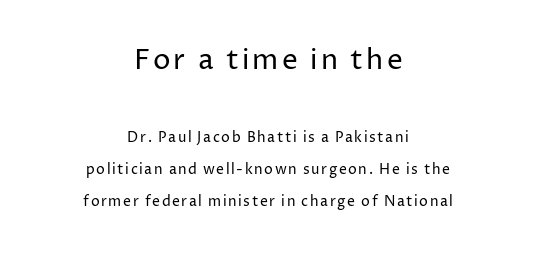
The image shows 28 px regular-weight sans-serif type, upright; set centered, loose line spacing (2.29x), not underlined; the first (top) block is 2.0x larger; low stroke contrast and a medium x-height.
